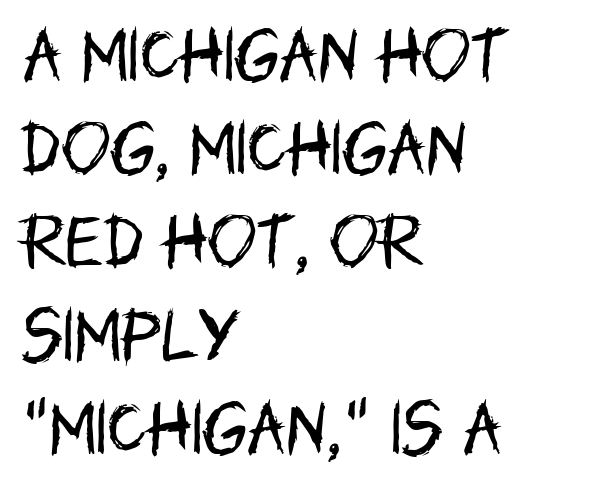
Underlining? Definitely not there. The gaps between neighbouring characters are ordinary and unremarkable. Proportional: the letters do not fall into vertical columns. Caption: multi-line text, flush left, ragged right.
